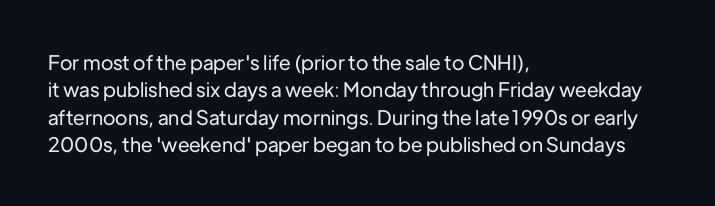
The image shows 20 px text type, upright; set left-aligned, normal line spacing (1.37x), normal letter spacing, not underlined.
